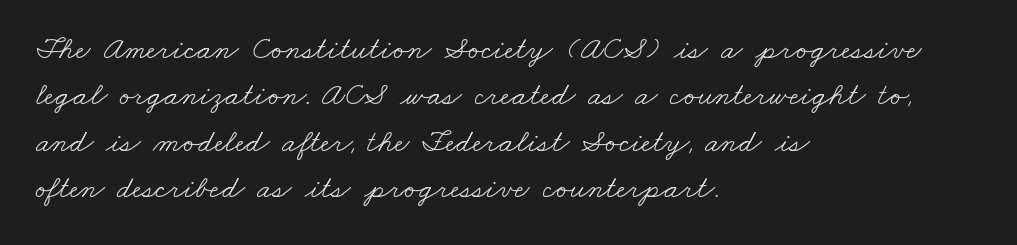
Small tapered or slab feet sit at the stroke ends, so this counts as serif. The cut favours lightness, reaching ordinary text weight at its darkest. The rows are spaced the way most documents space them. Here the glyphs are tracked normally, forming tight word shapes. Every row of glyphs begins at an identical x-position on the left.
